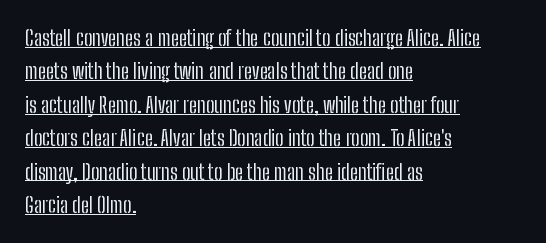
The image shows 21 px text type, upright; set left-aligned, normal line spacing (1.59x), normal letter spacing, underlined.
